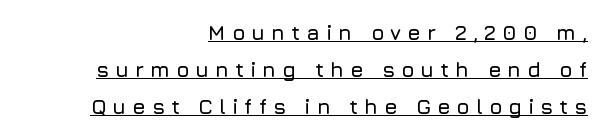
Q: Is the text italic (slanted)? A: No, it is upright.
Q: Is the text underlined? A: Yes.
Q: How is the paragraph aligned? A: Right-aligned.
Q: Is the spacing between letters normal or unusually wide? A: Unusually wide.
